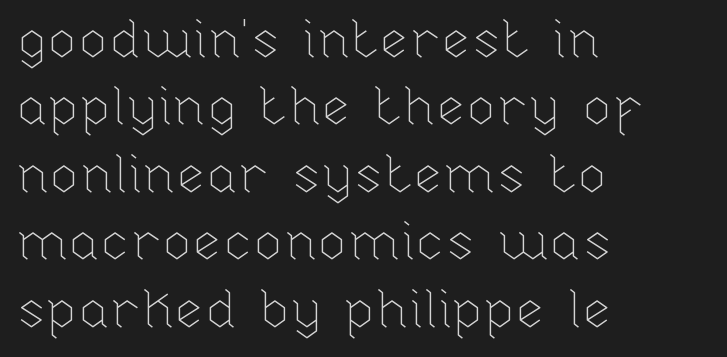
Decoration check: the copy has no underline. The rendering uses natural spacing where letterforms have individual widths. The compositor pushed each line to the left boundary. Characters remain perfectly vertical along every line.
